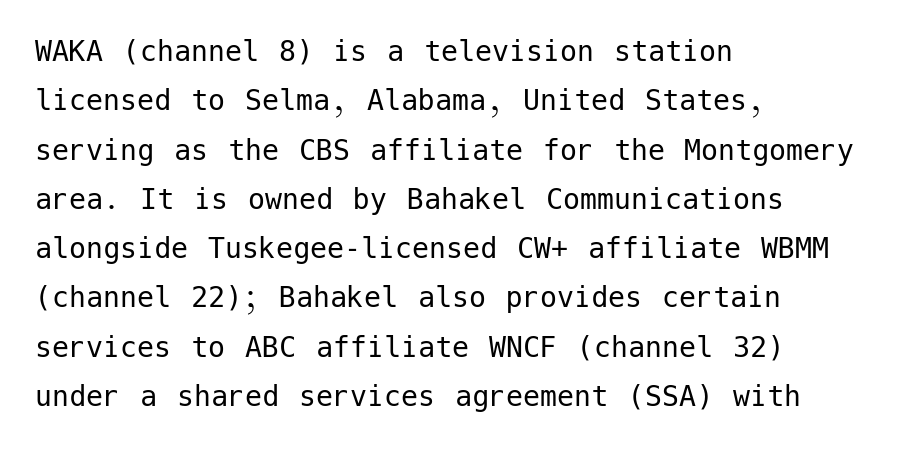
{"serif": "no", "italic": "no", "bold": "no", "weight": "regular", "width": "normal", "stroke_contrast": "low", "x_height": "medium", "underline": "no", "align": "left", "line_spacing": "normal", "line_spacing_ratio": 1.45, "letter_spacing": "normal", "letter_spacing_em": 0.0, "glyph_px": 34}
